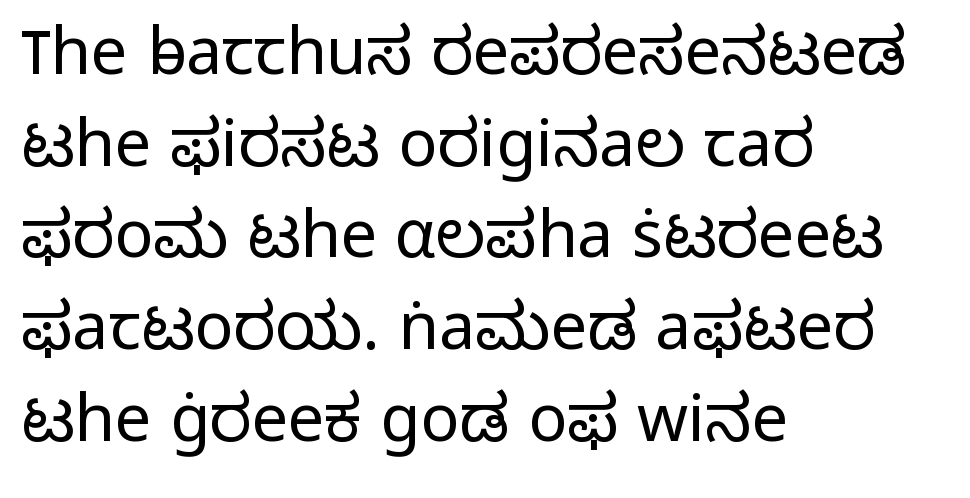
{"serif": "no", "italic": "no", "bold": "no", "weight": "light", "width": "normal", "stroke_contrast": "low", "x_height": "medium", "monospaced": "no", "underline": "no", "align": "left", "line_spacing": "normal", "line_spacing_ratio": 1.41, "letter_spacing": "normal", "letter_spacing_em": 0.0, "glyph_px": 65}
